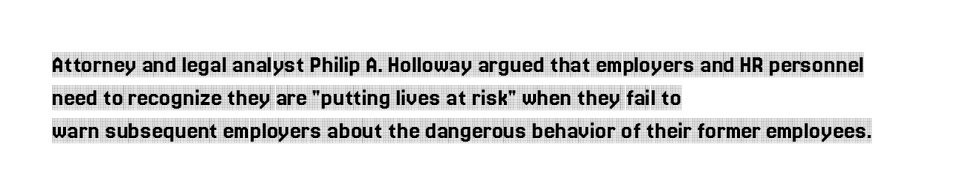
Q: Is the text italic (slanted)? A: No, it is upright.
Q: Is the text underlined? A: No.
Q: How is the paragraph aligned? A: Left-aligned.
Q: Is the spacing between letters normal or unusually wide? A: Normal.
Q: Is the spacing between lines tight, normal or loose? A: Normal.
